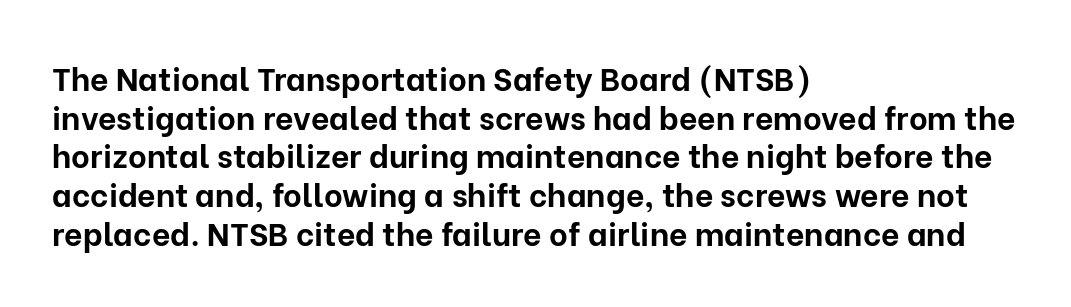
The image shows 32 px bold sans-serif type, upright; set left-aligned, line spacing 1.21x, normal letter spacing, not underlined; low stroke contrast and a medium x-height.
